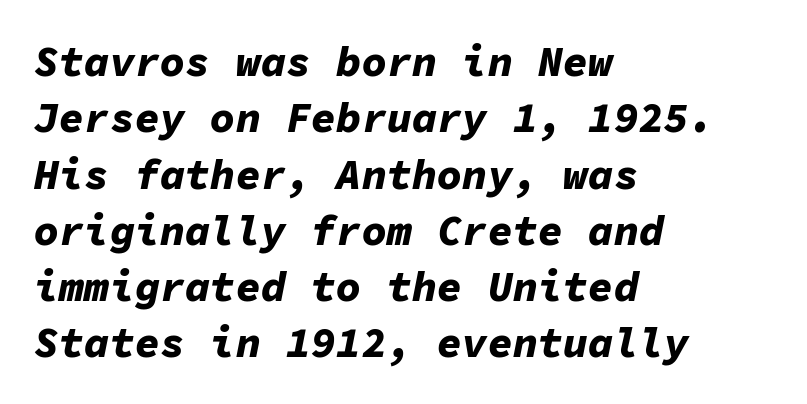
{"italic": "yes", "lean": "right", "slant_degrees": 11, "bold": "yes", "weight": "bold", "width": "normal", "stroke_contrast": "low", "x_height": "medium", "monospaced": "yes", "underline": "no", "align": "left", "line_spacing": "normal", "line_spacing_ratio": 1.34, "letter_spacing": "normal", "letter_spacing_em": 0.0, "glyph_px": 42}
